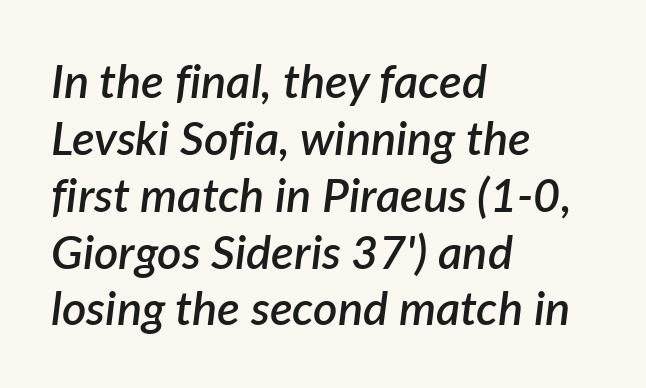
{"italic": "yes", "lean": "right", "slant_degrees": 7, "bold": "semi", "weight": "semibold", "width": "normal", "stroke_contrast": "low", "x_height": "medium", "monospaced": "no", "underline": "no", "align": "left", "line_spacing_ratio": 1.21, "letter_spacing": "normal", "letter_spacing_em": 0.0, "glyph_px": 47}
